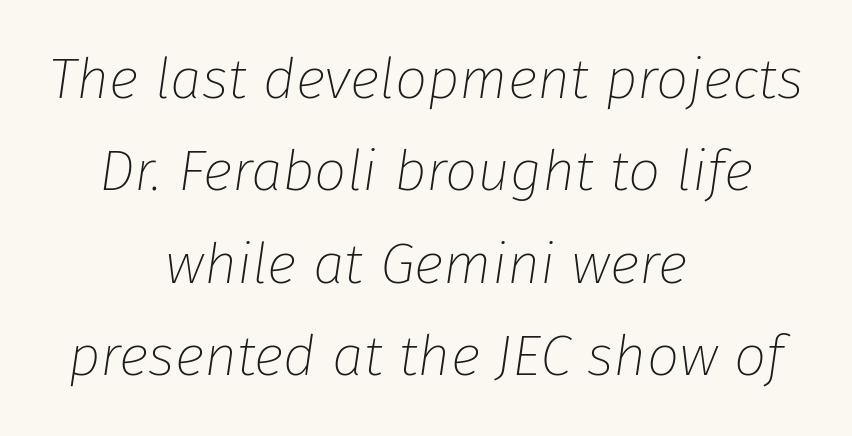
{"italic": "yes", "lean": "right", "slant_degrees": 8, "bold": "no", "weight": "thin", "width": "normal", "stroke_contrast": "low", "x_height": "medium", "monospaced": "no", "underline": "no", "align": "center", "line_spacing": "normal", "line_spacing_ratio": 1.62, "letter_spacing": "normal", "letter_spacing_em": 0.0, "glyph_px": 57}
